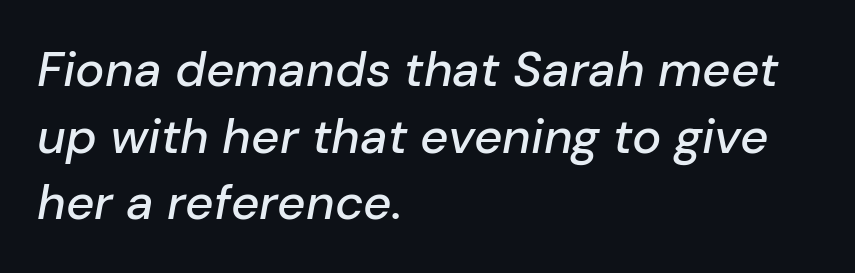
The image shows 49 px text type, italic (leaning right); set left-aligned, normal line spacing (1.36x), normal letter spacing, not underlined; low stroke contrast and a medium x-height.
